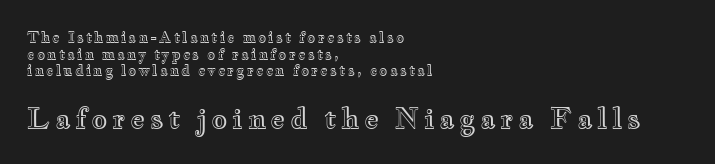
The image shows 28 px wide type, upright; set left-aligned, line spacing 1.18x, not underlined; the second (bottom) block is 2.0x larger; a small x-height.
